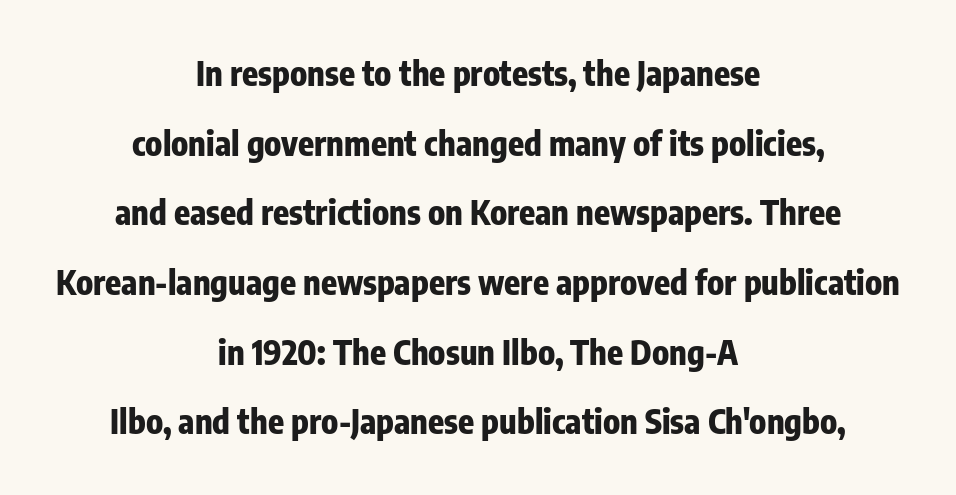
Q: Is the text bold? A: Yes.
Q: Is the text italic (slanted)? A: No, it is upright.
Q: Is the typeface a serif or a sans-serif typeface? A: Sans-serif.
Q: Is the text underlined? A: No.
Q: How is the paragraph aligned? A: Centered.
Q: Is the spacing between letters normal or unusually wide? A: Normal.
Q: Is the spacing between lines tight, normal or loose? A: Loose.
Q: Width (condensed, normal, or wide)? A: Condensed.
Q: Stroke contrast? A: Low.
Q: x-height? A: Medium.
Q: Monospaced? A: No.
